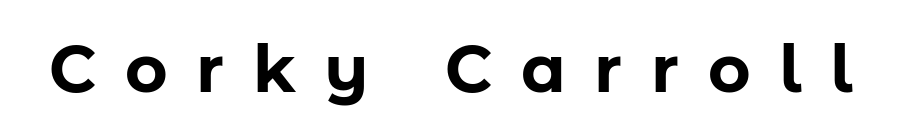
The image shows 65 px bold sans-serif type, upright; set unusually wide letter spacing (+0.44 em), not underlined; low stroke contrast and a medium x-height.
